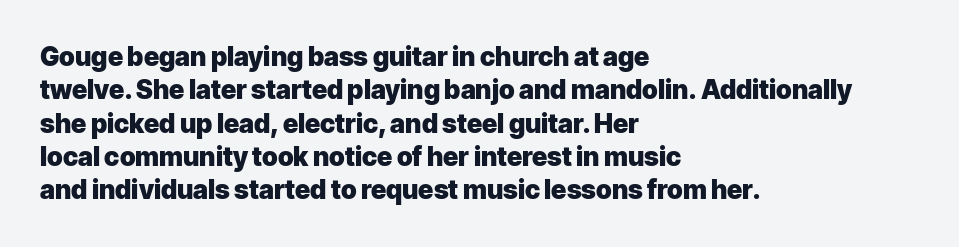
In terms of posture, this sample is upright. Look at the stroke-to-counter ratio: heavy, a bold. Notice how descenders clear the ascenders below comfortably — that's standard leading. The zone under the glyphs is completely vacant. The rendering keeps characters at their native spacing.
